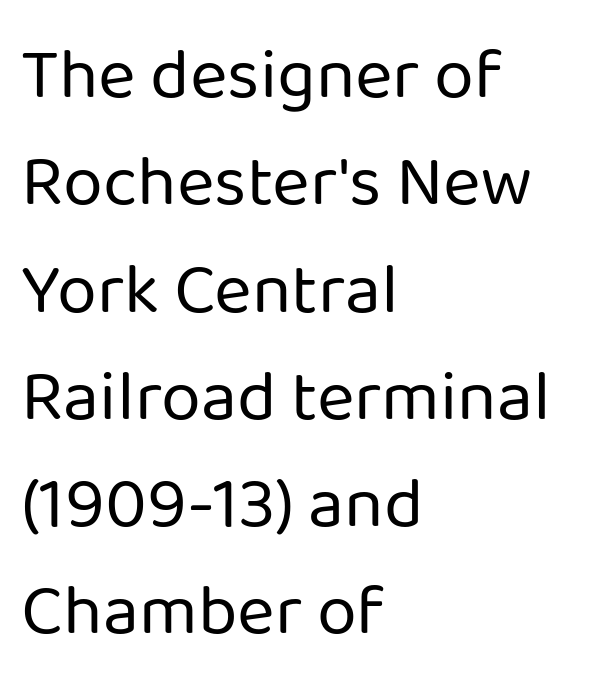
{"serif": "no", "italic": "no", "bold": "no", "weight": "regular", "width": "normal", "stroke_contrast": "low", "x_height": "medium", "monospaced": "no", "underline": "no", "align": "left", "line_spacing": "normal", "line_spacing_ratio": 1.49, "letter_spacing": "normal", "letter_spacing_em": 0.0, "glyph_px": 72}
